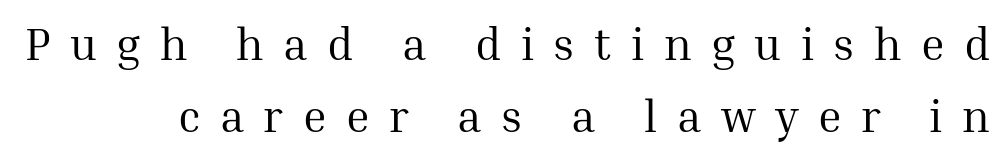
{"serif": "yes", "italic": "no", "bold": "no", "weight": "regular", "width": "normal", "stroke_contrast": "medium", "x_height": "medium", "monospaced": "no", "underline": "no", "line_spacing": "normal", "line_spacing_ratio": 1.59, "letter_spacing": "wide", "letter_spacing_em": 0.43, "glyph_px": 45}
